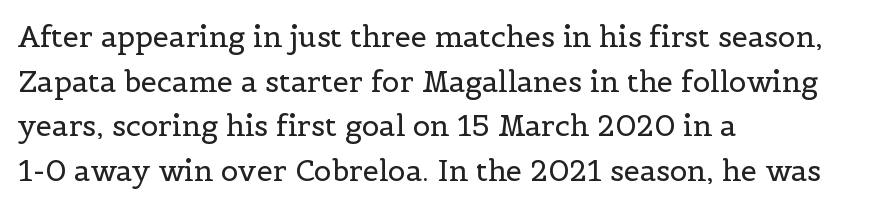
{"serif": "yes", "italic": "no", "bold": "no", "weight": "regular", "width": "normal", "x_height": "medium", "monospaced": "no", "underline": "no", "align": "left", "line_spacing": "normal", "line_spacing_ratio": 1.54, "letter_spacing": "normal", "letter_spacing_em": 0.0, "glyph_px": 29}
